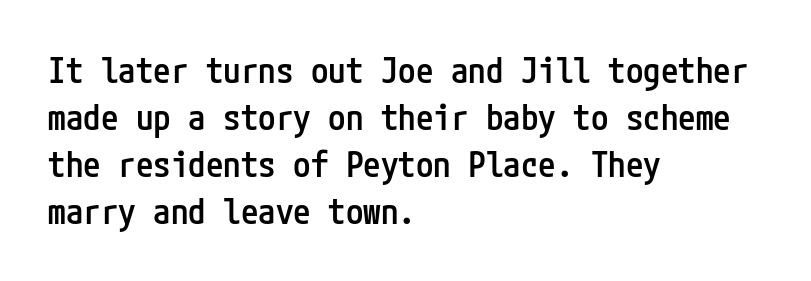
Q: Is the text bold? A: Semi-bold.
Q: Is the text italic (slanted)? A: No, it is upright.
Q: Is the typeface a serif or a sans-serif typeface? A: Sans-serif.
Q: Is the text underlined? A: No.
Q: How is the paragraph aligned? A: Left-aligned.
Q: Is the spacing between letters normal or unusually wide? A: Normal.
Q: Is the spacing between lines tight, normal or loose? A: Normal.
Q: Width (condensed, normal, or wide)? A: Condensed.
Q: Stroke contrast? A: Low.
Q: x-height? A: Medium.
